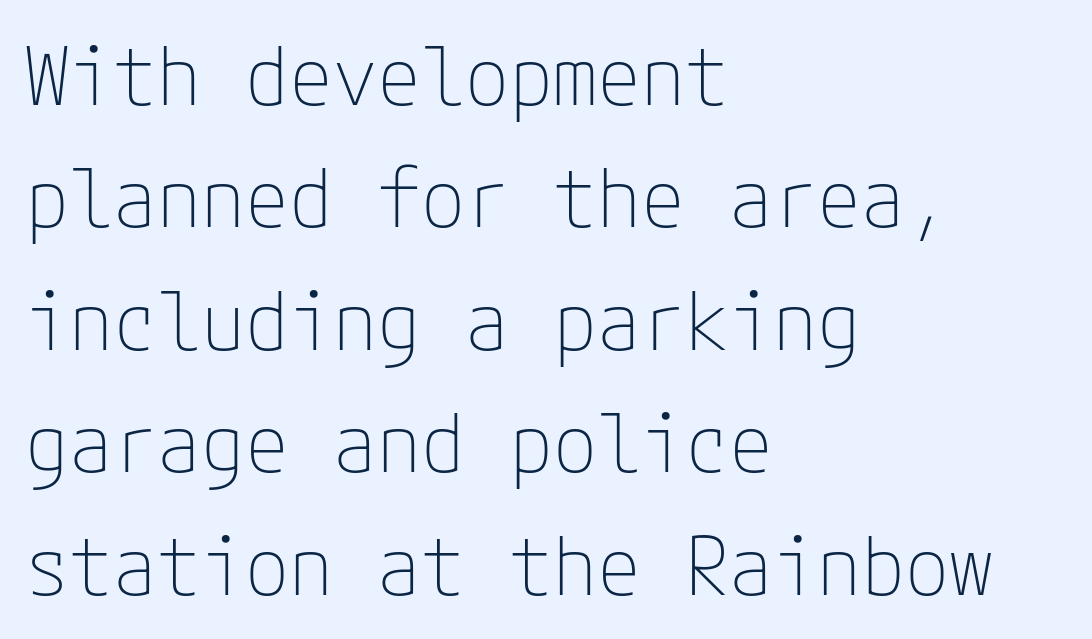
{"serif": "no", "italic": "no", "bold": "no", "weight": "thin", "width": "normal", "stroke_contrast": "low", "x_height": "medium", "underline": "no", "align": "left", "line_spacing": "normal", "line_spacing_ratio": 1.53, "letter_spacing": "normal", "letter_spacing_em": 0.0, "glyph_px": 80}
